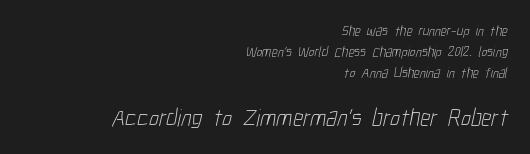
The image shows 24 px text type; set right-aligned, normal line spacing (1.5x), normal letter spacing, not underlined; the second (bottom) block is 1.71x larger.
